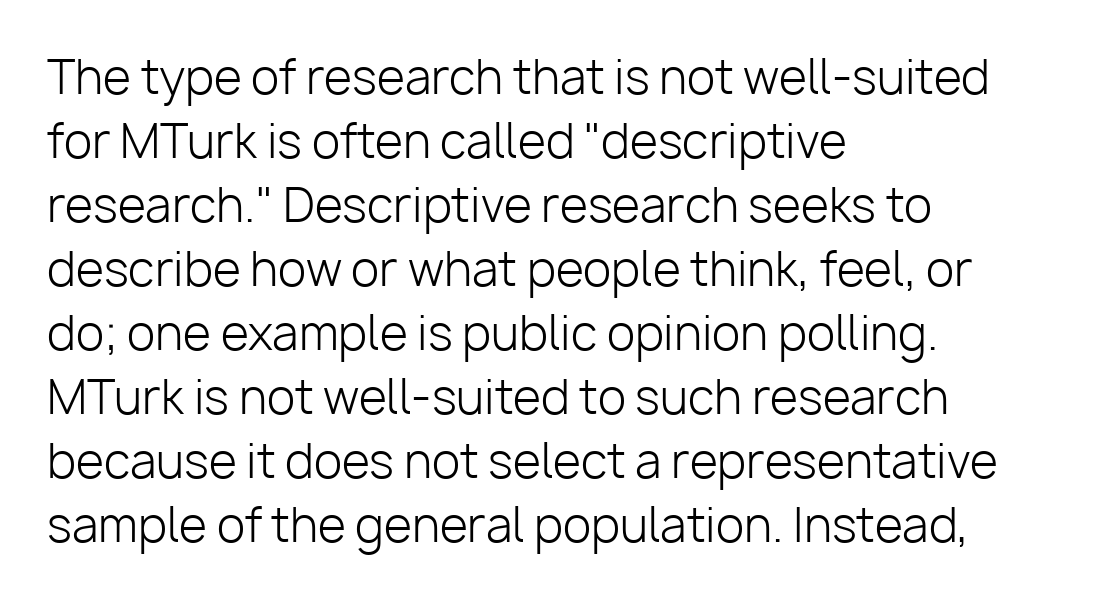
Typeset ragged right — the left edge is the straight one. Is this a fixed-width face? No — the glyphs have proportional, varying widths. Just letters on the line, the space beneath them empty. One glance says typical: line gaps are just what's usual. The rendering shows plain stroke endings on the letterforms — a sans-serif design.
